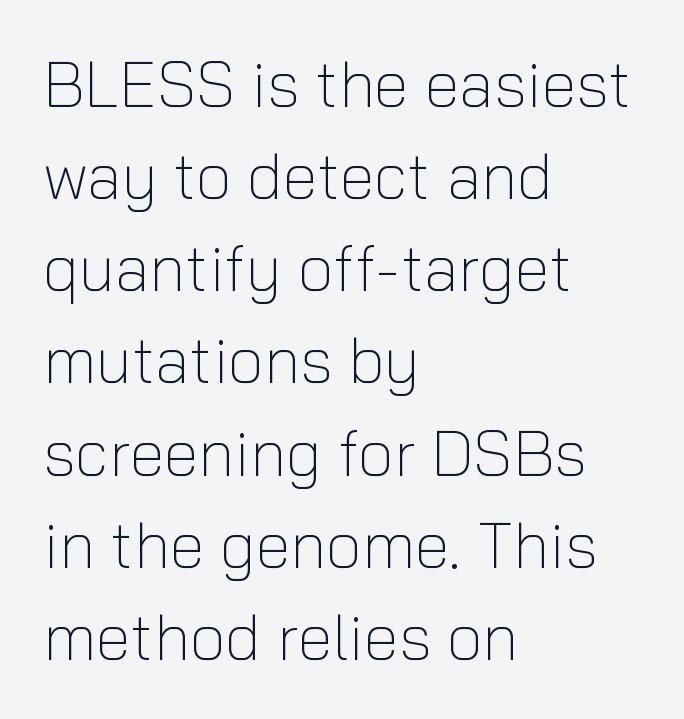
Type without underlining. The glyphs in this specimen are sans serif. The leading is moderate, giving the passage an even texture. The passage is arranged the way most books set body copy — flush left. The gaps between neighbouring characters are ordinary and unremarkable.
